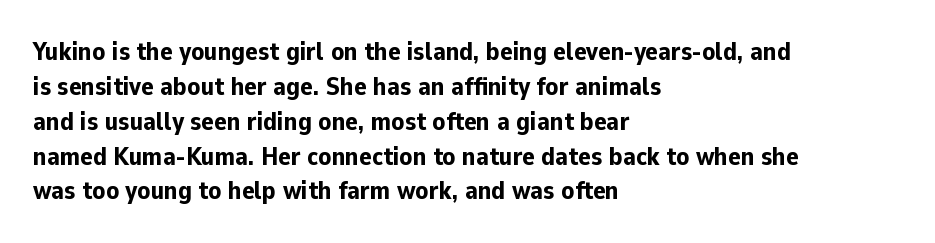
The baseline area is clear. The lines in this sample share a left origin and differ only in where they stop. The type is set solid horizontally, with unmodified tracking. Compared with typical paragraphs, the rows here are spaced about the same. Thick stems and heavy bowls — unmistakably bold. Ascenders rise straight up at ninety degrees.
